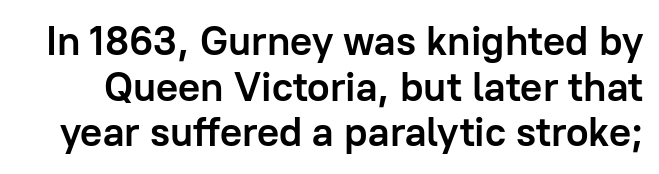
{"serif": "no", "italic": "no", "bold": "yes", "weight": "semibold", "width": "normal", "stroke_contrast": "low", "x_height": "medium", "monospaced": "no", "underline": "no", "line_spacing": "tight", "line_spacing_ratio": 1.11, "letter_spacing": "normal", "letter_spacing_em": 0.0, "glyph_px": 41}
